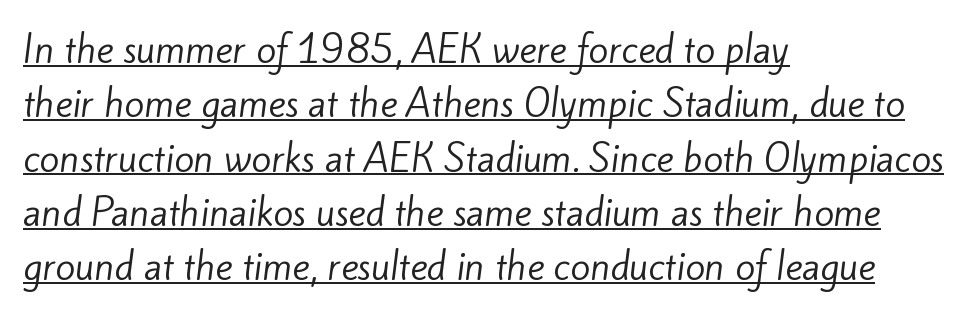
The image shows 36 px regular-weight sans-serif type; set left-aligned, normal line spacing (1.51x), normal letter spacing, underlined; low stroke contrast and a small x-height.
